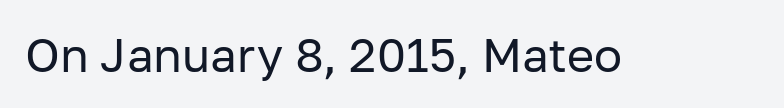
The image shows 47 px regular-weight sans-serif type, upright; set normal letter spacing, not underlined; low stroke contrast and a medium x-height.
